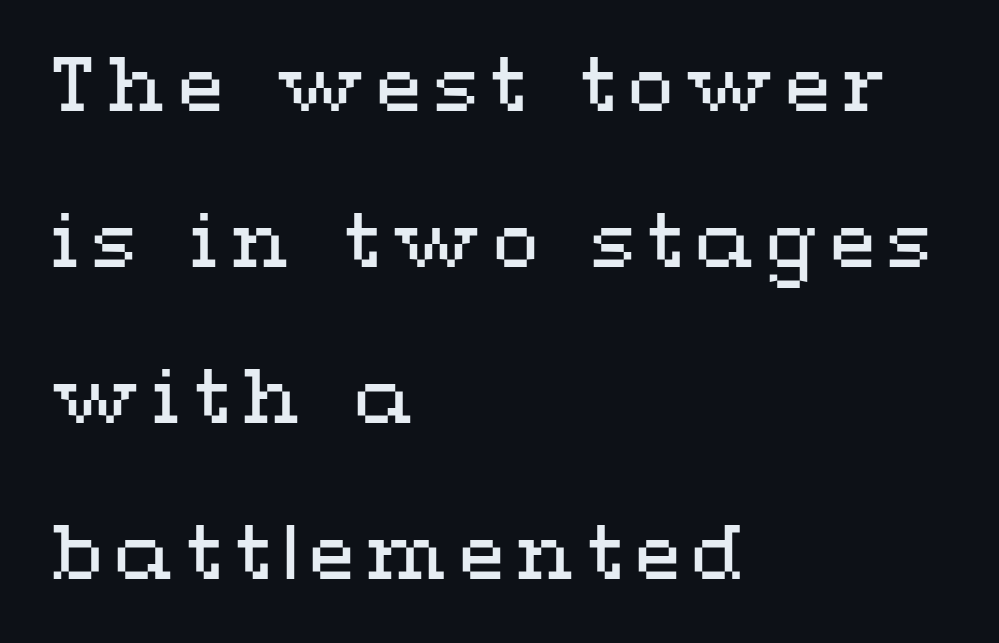
{"italic": "no", "bold": "no", "weight": "regular", "width": "wide", "stroke_contrast": "medium", "x_height": "medium", "monospaced": "no", "underline": "no", "align": "left", "line_spacing": "loose", "line_spacing_ratio": 2.08, "glyph_px": 75}
